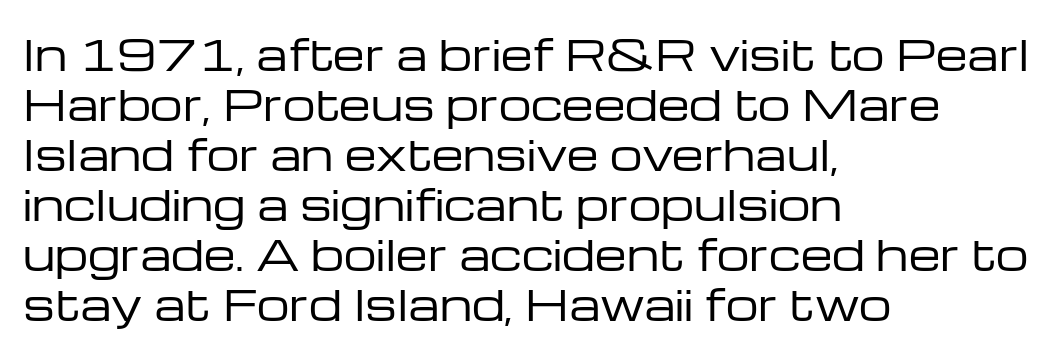
{"serif": "no", "italic": "no", "bold": "no", "weight": "regular", "width": "wide", "stroke_contrast": "low", "x_height": "medium", "monospaced": "no", "underline": "no", "align": "left", "line_spacing_ratio": 1.22, "letter_spacing": "normal", "letter_spacing_em": 0.0, "glyph_px": 41}
